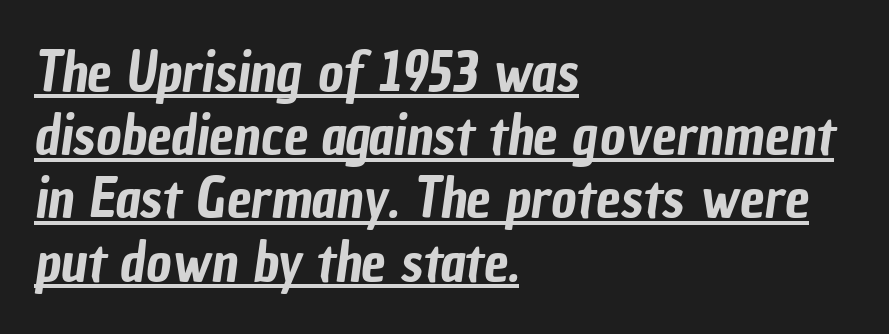
Q: Is the typeface a serif or a sans-serif typeface? A: Sans-serif.
Q: Is the text underlined? A: Yes.
Q: How is the paragraph aligned? A: Left-aligned.
Q: Is the spacing between letters normal or unusually wide? A: Normal.
Q: Is the spacing between lines tight, normal or loose? A: Tight.
Q: Width (condensed, normal, or wide)? A: Condensed.
Q: Stroke contrast? A: Low.
Q: x-height? A: Medium.
Q: Monospaced? A: No.
